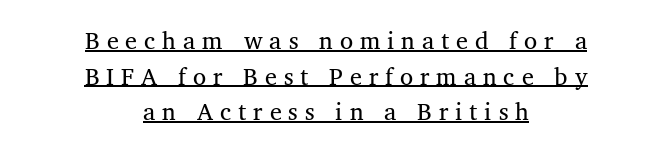
Q: Is the text underlined? A: Yes.
Q: How is the paragraph aligned? A: Centered.
Q: Is the spacing between letters normal or unusually wide? A: Unusually wide.
Q: Is the spacing between lines tight, normal or loose? A: Normal.
